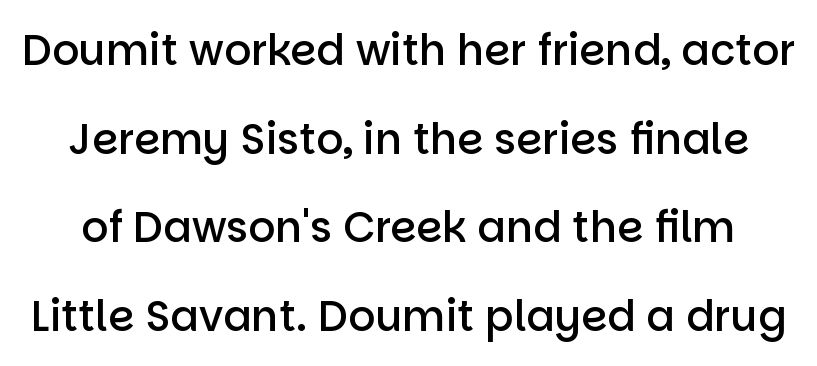
{"serif": "no", "italic": "no", "bold": "semi", "weight": "semibold", "width": "normal", "stroke_contrast": "low", "x_height": "large", "monospaced": "no", "underline": "no", "line_spacing": "loose", "line_spacing_ratio": 2.11, "letter_spacing": "normal", "letter_spacing_em": 0.0, "glyph_px": 42}
